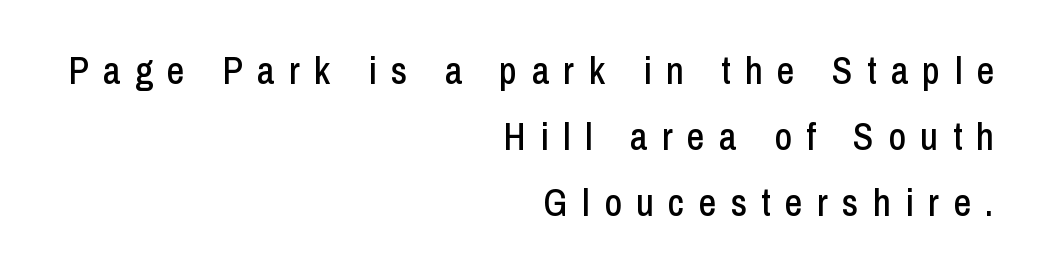
{"serif": "no", "italic": "no", "width": "condensed", "stroke_contrast": "low", "x_height": "medium", "monospaced": "no", "underline": "no", "align": "right", "line_spacing_ratio": 1.74, "letter_spacing": "wide", "letter_spacing_em": 0.38, "glyph_px": 38}
